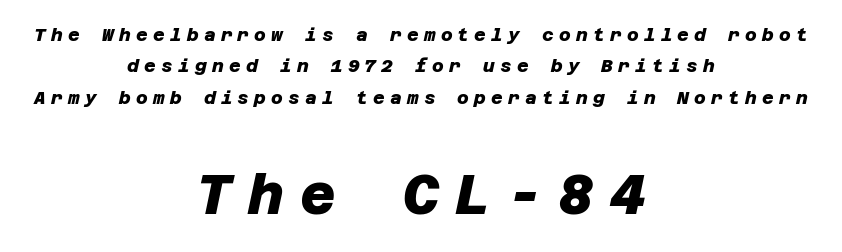
Are there feet on the stems? There aren't — it's a sans. Larger block? The one below; the one above is distinctly smaller. The tracking reads as deliberately expanded to a designer's eye. Check the space under the baseline: it is left empty. Every letter is thick-stroked: bold, no question. The lines are quadded center.
